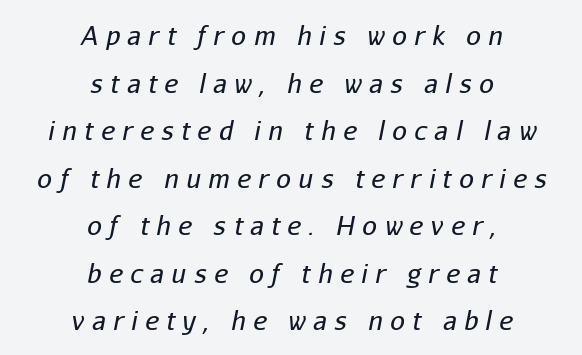
Think standard paragraph weight, or any step lighter than that. The axis of the letterforms is tilted away from vertical. Check the space under the baseline: it is left empty. Words appear elongated and porous because spacing is wide. This rendering uses center alignment, leaving both contours irregular but symmetric.
